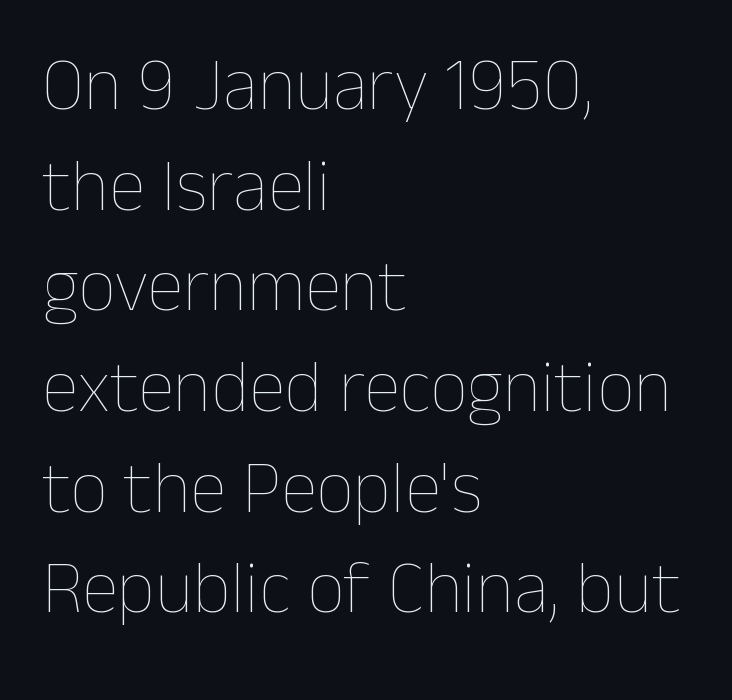
{"italic": "no", "bold": "no", "weight": "thin", "width": "normal", "stroke_contrast": "low", "x_height": "medium", "monospaced": "no", "underline": "no", "align": "left", "line_spacing": "normal", "line_spacing_ratio": 1.36, "letter_spacing": "normal", "letter_spacing_em": 0.0, "glyph_px": 74}
